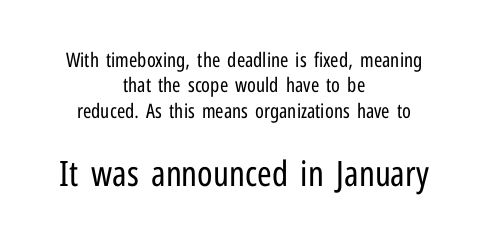
{"serif": "no", "italic": "no", "bold": "no", "weight": "regular", "width": "condensed", "stroke_contrast": "low", "x_height": "medium", "monospaced": "no", "underline": "no", "align": "center", "line_spacing": "normal", "line_spacing_ratio": 1.27, "letter_spacing": "normal", "letter_spacing_em": 0.0, "larger_block": "second", "size_ratio": 1.75, "glyph_px": 35}
